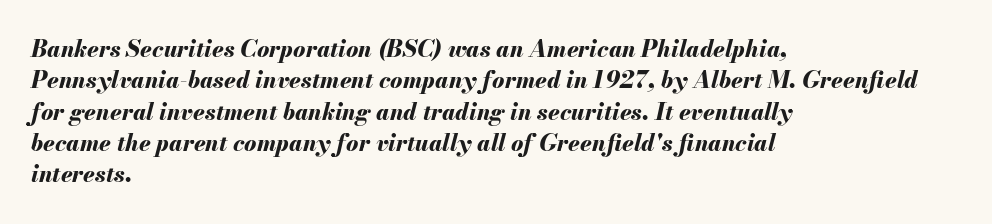
{"italic": "yes", "lean": "right", "slant_degrees": 13, "bold": "yes", "underline": "no", "align": "left", "line_spacing": "normal", "line_spacing_ratio": 1.36, "letter_spacing": "normal", "letter_spacing_em": 0.0, "glyph_px": 23}
